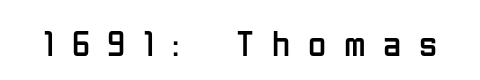
Q: Is the text bold? A: No.
Q: Is the text italic (slanted)? A: No, it is upright.
Q: Is the typeface a serif or a sans-serif typeface? A: Sans-serif.
Q: Is the text underlined? A: No.
Q: Is the spacing between letters normal or unusually wide? A: Unusually wide.
Q: Width (condensed, normal, or wide)? A: Condensed.
Q: Stroke contrast? A: Low.
Q: x-height? A: Medium.
Q: Monospaced? A: No.
